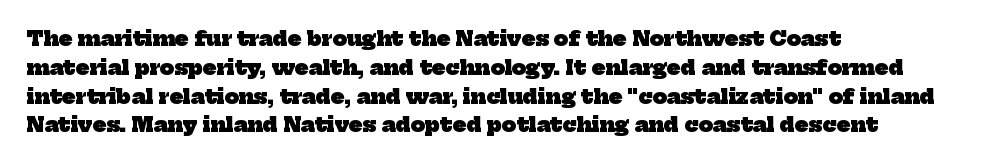
Q: Is the text bold? A: Yes.
Q: Is the text underlined? A: No.
Q: How is the paragraph aligned? A: Left-aligned.
Q: Is the spacing between letters normal or unusually wide? A: Normal.
Q: Is the spacing between lines tight, normal or loose? A: Normal.
